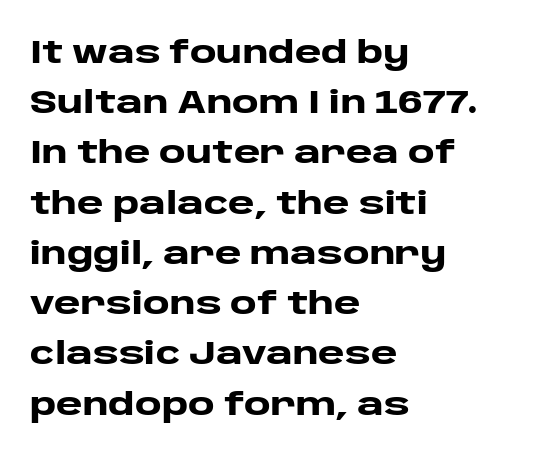
{"serif": "no", "italic": "no", "bold": "yes", "weight": "heavy", "width": "wide", "stroke_contrast": "low", "x_height": "large", "monospaced": "no", "underline": "no", "align": "left", "line_spacing": "normal", "line_spacing_ratio": 1.57, "letter_spacing": "normal", "letter_spacing_em": 0.0, "glyph_px": 32}
